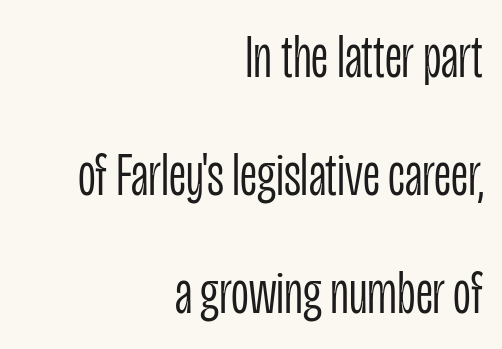
{"serif": "no", "italic": "no", "bold": "no", "weight": "light", "width": "condensed", "stroke_contrast": "low", "x_height": "large", "monospaced": "no", "underline": "no", "align": "right", "line_spacing": "loose", "line_spacing_ratio": 1.9, "letter_spacing": "normal", "letter_spacing_em": 0.0, "glyph_px": 62}
